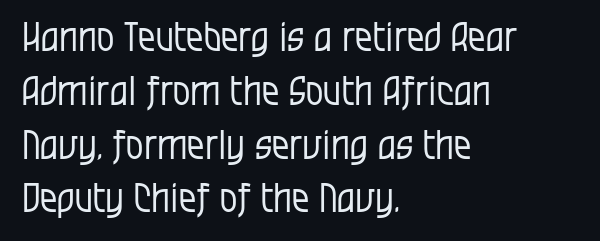
The image shows 39 px regular-weight, condensed sans-serif type, upright; set left-aligned, normal line spacing (1.38x), normal letter spacing, not underlined; low stroke contrast and a large x-height.
